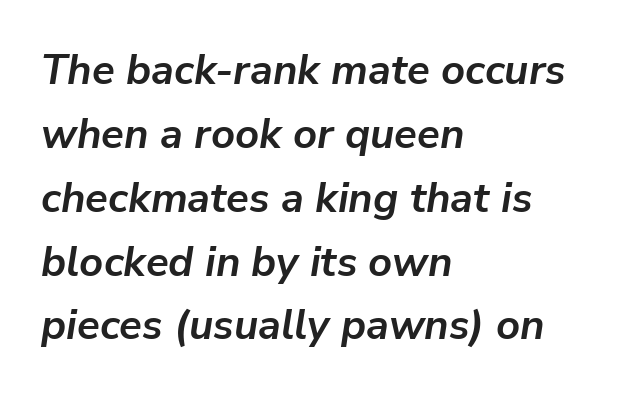
The whole block is typeset with a tilt. Does the leading feel generous? No, just average. The ragged edge is on the right, which tells us the setting is flush left. Plenty of ink on the page — the face is bold. Spacing verdict: proportional, widths tailored to each character. The area under the type is left untouched.
